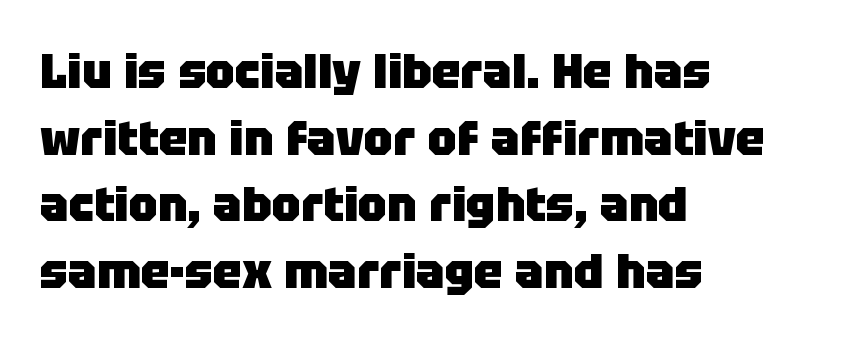
Look at the stroke-to-counter ratio: heavy, a bold. The horizontal fit of the characters is conventional and even. Caption: multi-line text, flush left, ragged right. The passage shown is typeset with a sans-serif family. Line spacing here is normal. You could not count columns in this text — the font is proportionally spaced.
